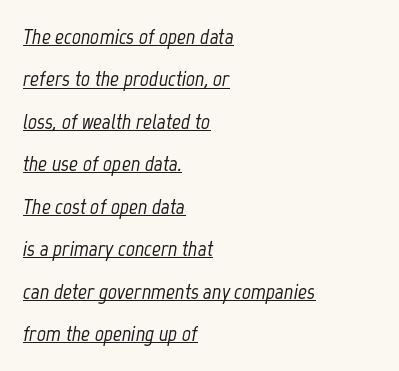
The image shows 22 px text type, italic (leaning right); set left-aligned, loose line spacing (1.93x), normal letter spacing, underlined.
